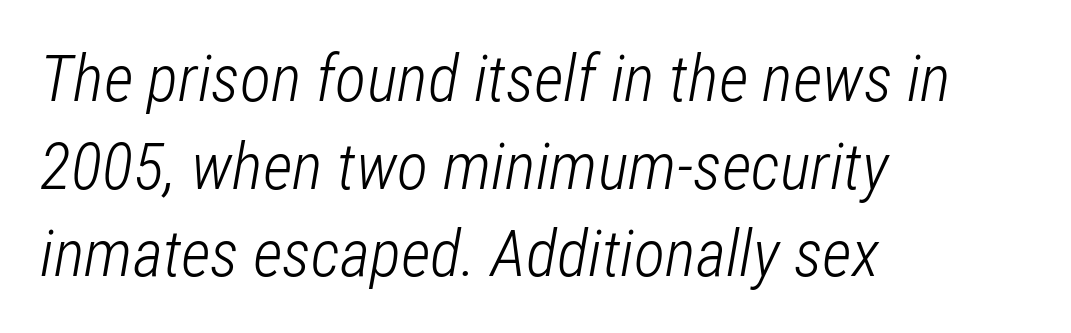
The words here are not underlined. Here the designer chose a conventional face with non-uniform glyph widths. Nothing unusual about the tracking: characters are spaced as the font intends. In terms of posture, this sample is oblique. Each stroke keeps to a modest, everyday thickness or less. Horizontal alignment here is leftward, the default for most running prose.
